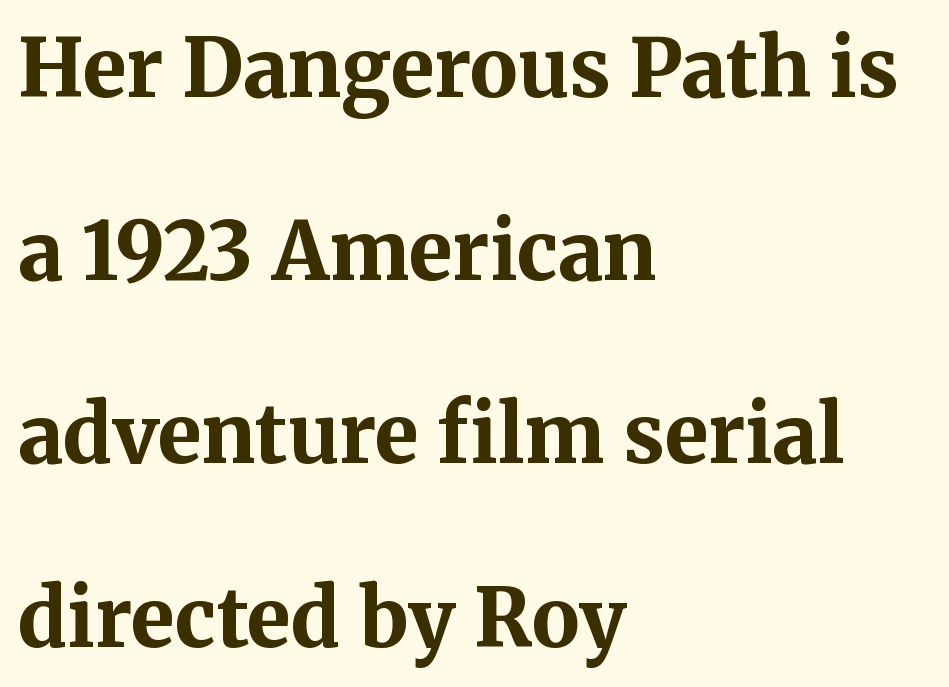
Q: Is the text bold? A: Yes.
Q: Is the text italic (slanted)? A: No, it is upright.
Q: Is the typeface a serif or a sans-serif typeface? A: Serif.
Q: Is the text underlined? A: No.
Q: How is the paragraph aligned? A: Left-aligned.
Q: Is the spacing between letters normal or unusually wide? A: Normal.
Q: Is the spacing between lines tight, normal or loose? A: Loose.
Q: Width (condensed, normal, or wide)? A: Normal.
Q: Stroke contrast? A: Medium.
Q: x-height? A: Medium.
Q: Monospaced? A: No.
